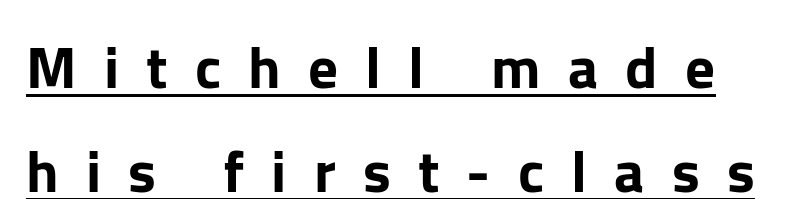
The image shows 59 px sans-serif type, upright; set line spacing 1.76x, unusually wide letter spacing (+0.46 em), underlined; low stroke contrast and a medium x-height.
